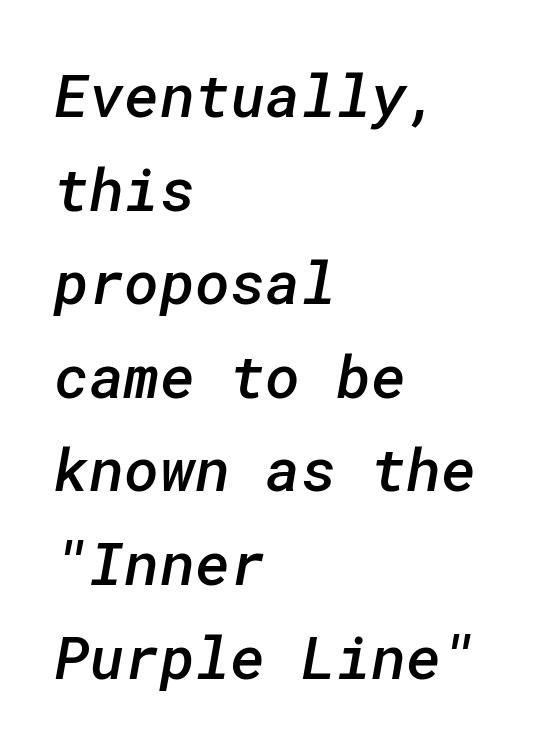
The image shows 60 px semibold sans-serif type; set left-aligned, normal line spacing (1.56x), normal letter spacing, not underlined; low stroke contrast and a medium x-height.
